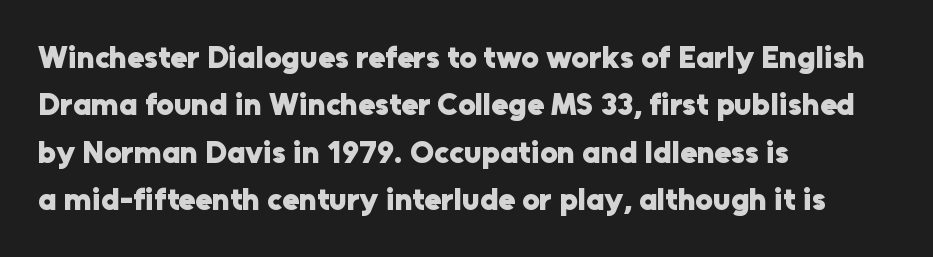
{"serif": "no", "italic": "no", "bold": "yes", "weight": "heavy", "width": "normal", "stroke_contrast": "low", "x_height": "medium", "monospaced": "no", "underline": "no", "align": "left", "line_spacing": "normal", "line_spacing_ratio": 1.53, "letter_spacing": "normal", "letter_spacing_em": 0.0, "glyph_px": 31}
